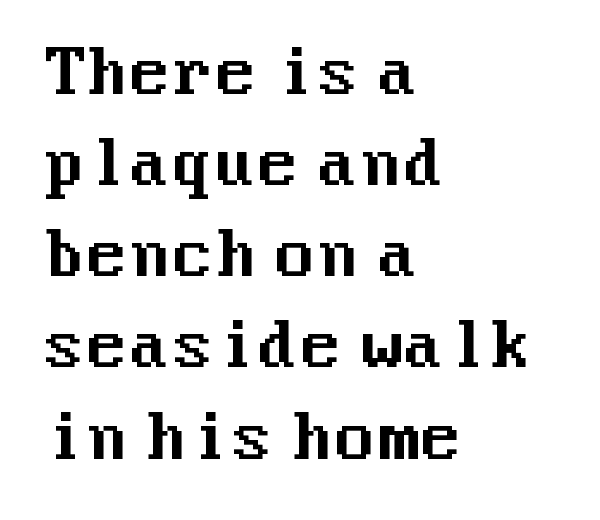
The image shows 62 px sans-serif type, upright; set left-aligned, normal line spacing (1.47x), normal letter spacing, not underlined; medium stroke contrast and a medium x-height.
